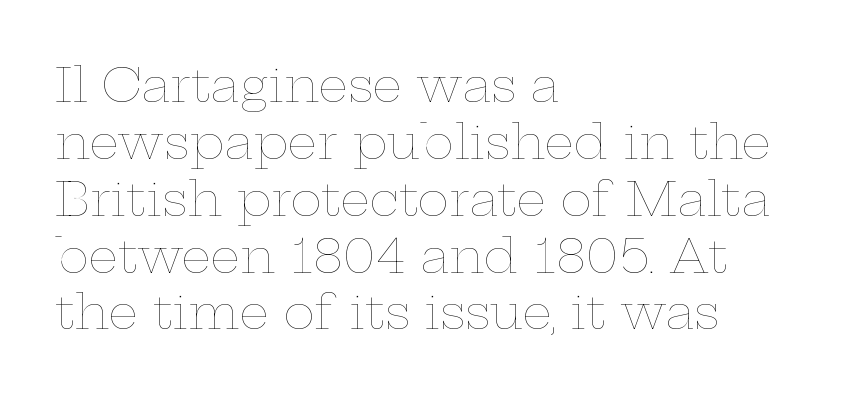
Q: Is the text bold? A: No.
Q: Is the text italic (slanted)? A: No, it is upright.
Q: Is the text underlined? A: No.
Q: How is the paragraph aligned? A: Left-aligned.
Q: Is the spacing between letters normal or unusually wide? A: Normal.
Q: Width (condensed, normal, or wide)? A: Wide.
Q: Stroke contrast? A: Low.
Q: x-height? A: Medium.
Q: Monospaced? A: No.
